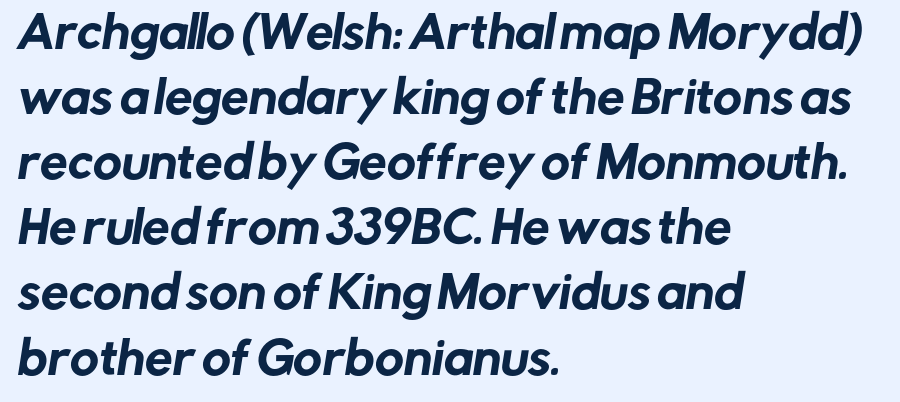
Q: Is the typeface a serif or a sans-serif typeface? A: Sans-serif.
Q: Is the text underlined? A: No.
Q: How is the paragraph aligned? A: Left-aligned.
Q: Is the spacing between letters normal or unusually wide? A: Normal.
Q: Is the spacing between lines tight, normal or loose? A: Normal.
Q: Width (condensed, normal, or wide)? A: Normal.
Q: Stroke contrast? A: Low.
Q: x-height? A: Medium.
Q: Monospaced? A: No.
